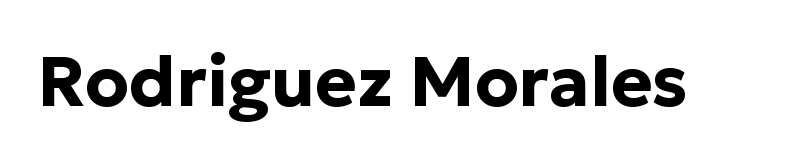
{"serif": "no", "italic": "no", "bold": "yes", "weight": "bold", "width": "normal", "stroke_contrast": "low", "x_height": "medium", "monospaced": "no", "underline": "no", "letter_spacing": "normal", "letter_spacing_em": 0.0, "glyph_px": 70}
